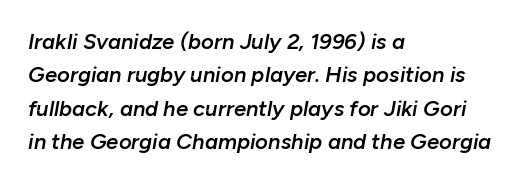
Line spacing here is normal. Italic? Definitely — the glyphs are oblique. Glyph-to-glyph distance matches everyday printed text. The sample has been set in demibold, a notch under bold.
